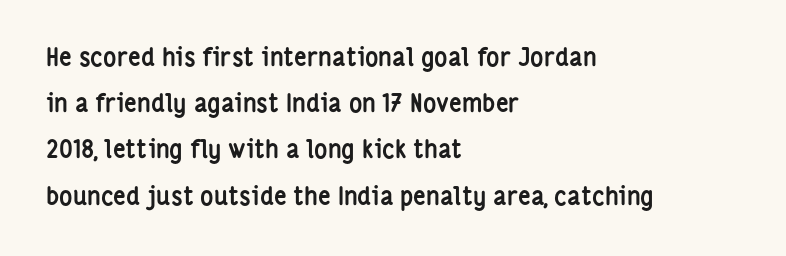
{"italic": "no", "bold": "yes", "underline": "no", "align": "left", "line_spacing_ratio": 1.85, "letter_spacing": "normal", "letter_spacing_em": 0.0, "glyph_px": 25}
